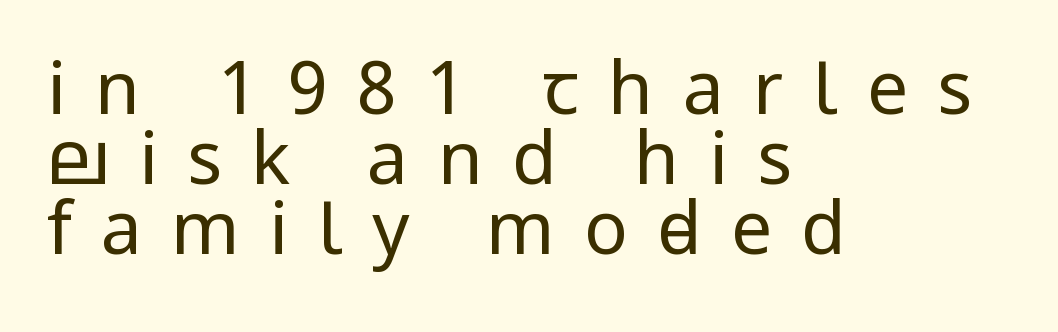
{"serif": "no", "italic": "no", "bold": "no", "weight": "regular", "width": "condensed", "stroke_contrast": "low", "x_height": "large", "monospaced": "no", "underline": "no", "align": "left", "line_spacing": "tight", "line_spacing_ratio": 0.96, "letter_spacing": "wide", "letter_spacing_em": 0.4, "glyph_px": 73}
